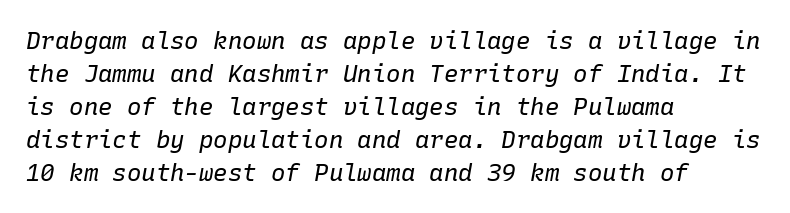
Q: Is the text bold? A: No.
Q: Is the text italic (slanted)? A: Yes, it leans right by about 10 degrees.
Q: Is the text underlined? A: No.
Q: How is the paragraph aligned? A: Left-aligned.
Q: Is the spacing between letters normal or unusually wide? A: Normal.
Q: Is the spacing between lines tight, normal or loose? A: Normal.
